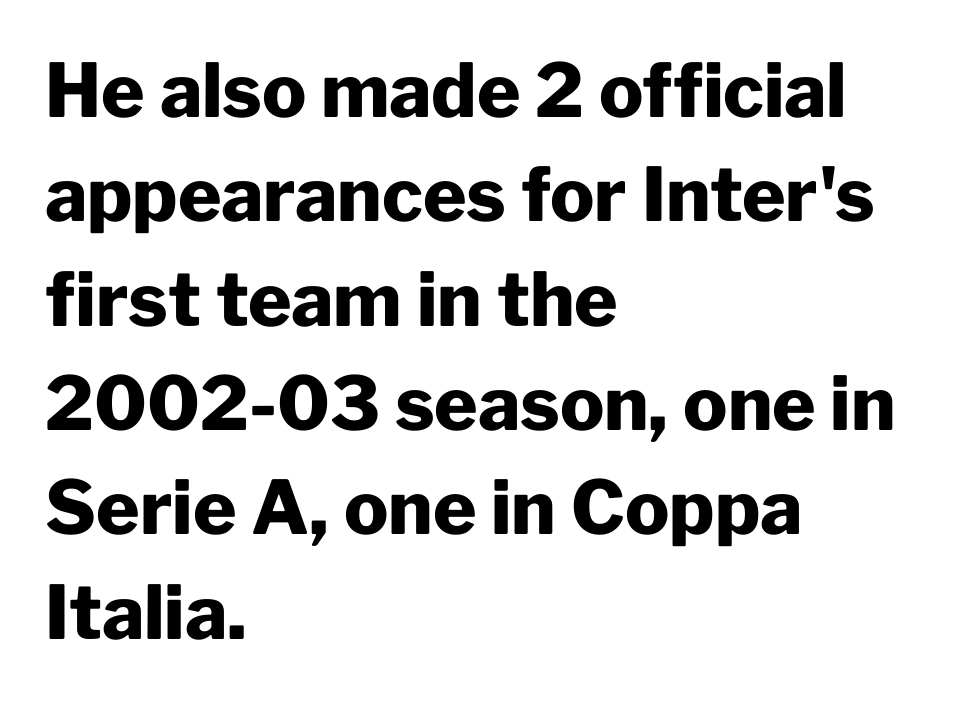
Beneath every word, the page is bare. Letterform terminals end flat and unadorned throughout the passage. In terms of weight, the rendering is a true, heavy bold. A typesetter would call this proportional, since set widths differ per character. The type sits square on the baseline with zero lean.
